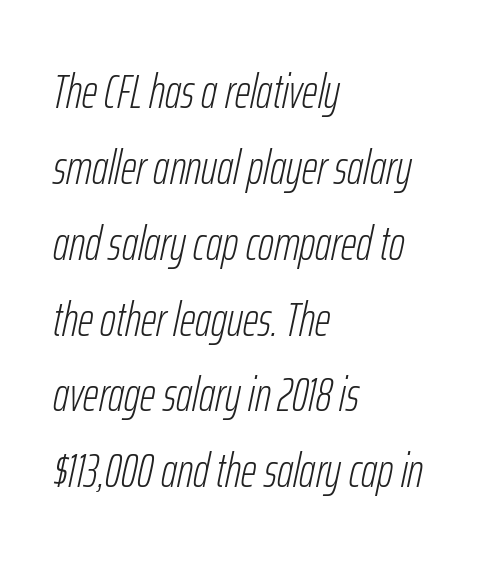
The image shows 48 px light, condensed type, italic (leaning right); set left-aligned, normal line spacing (1.58x), normal letter spacing, not underlined; low stroke contrast and a medium x-height.
